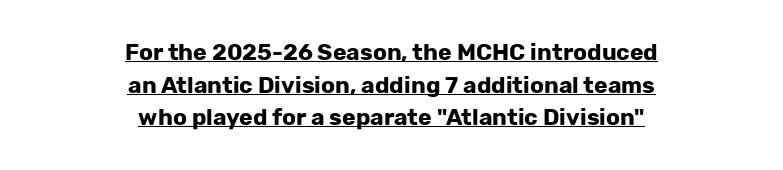
{"italic": "no", "bold": "yes", "underline": "yes", "align": "center", "line_spacing": "normal", "line_spacing_ratio": 1.42, "letter_spacing": "normal", "letter_spacing_em": 0.0, "glyph_px": 23}
